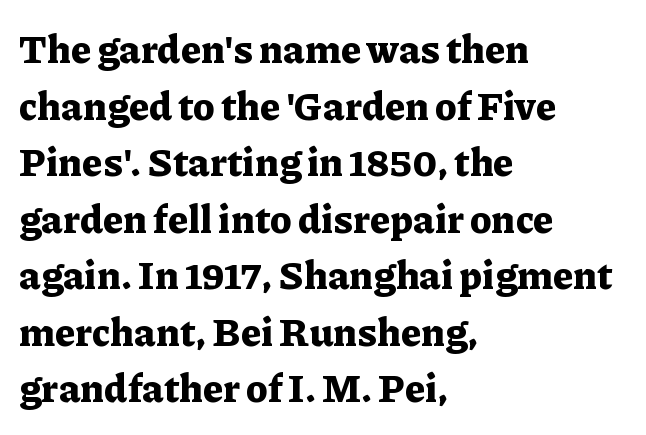
{"serif": "yes", "italic": "no", "bold": "yes", "weight": "bold", "width": "normal", "stroke_contrast": "low", "x_height": "medium", "monospaced": "no", "underline": "no", "align": "left", "line_spacing": "normal", "line_spacing_ratio": 1.45, "letter_spacing": "normal", "letter_spacing_em": 0.0, "glyph_px": 39}
